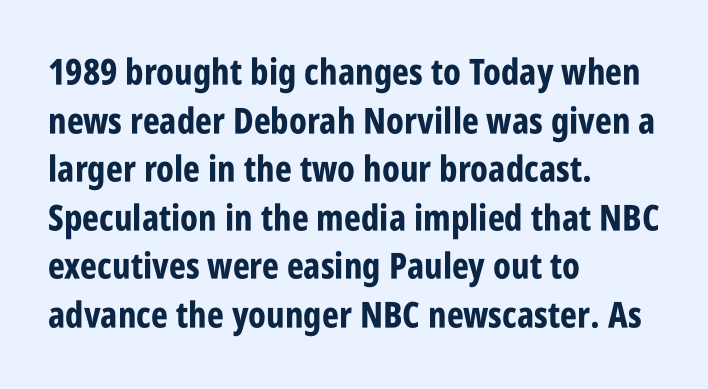
Q: Is the text bold? A: Yes.
Q: Is the text italic (slanted)? A: No, it is upright.
Q: Is the typeface a serif or a sans-serif typeface? A: Sans-serif.
Q: Is the text underlined? A: No.
Q: How is the paragraph aligned? A: Left-aligned.
Q: Is the spacing between letters normal or unusually wide? A: Normal.
Q: Is the spacing between lines tight, normal or loose? A: Normal.
Q: Width (condensed, normal, or wide)? A: Condensed.
Q: Stroke contrast? A: Low.
Q: x-height? A: Large.
Q: Monospaced? A: No.
